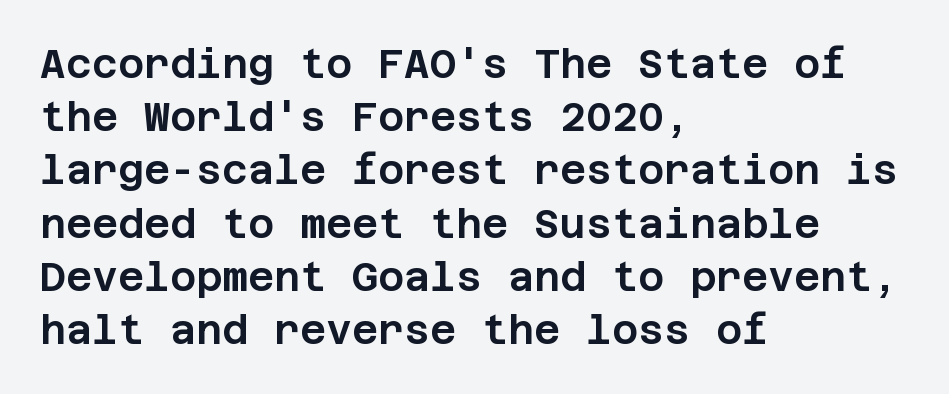
The image shows 40 px sans-serif type, upright; set left-aligned, normal line spacing (1.33x), normal letter spacing, not underlined; low stroke contrast and a large x-height.
